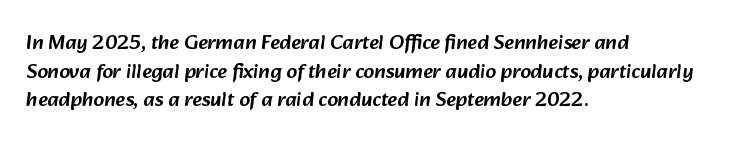
If you drew a ruler down the left edge, every line would touch it. Lines of text with bare space underneath. Regarding leading, the lines here are spaced in the standard way. Standard letterfit; no display-style spreading of the glyphs.
